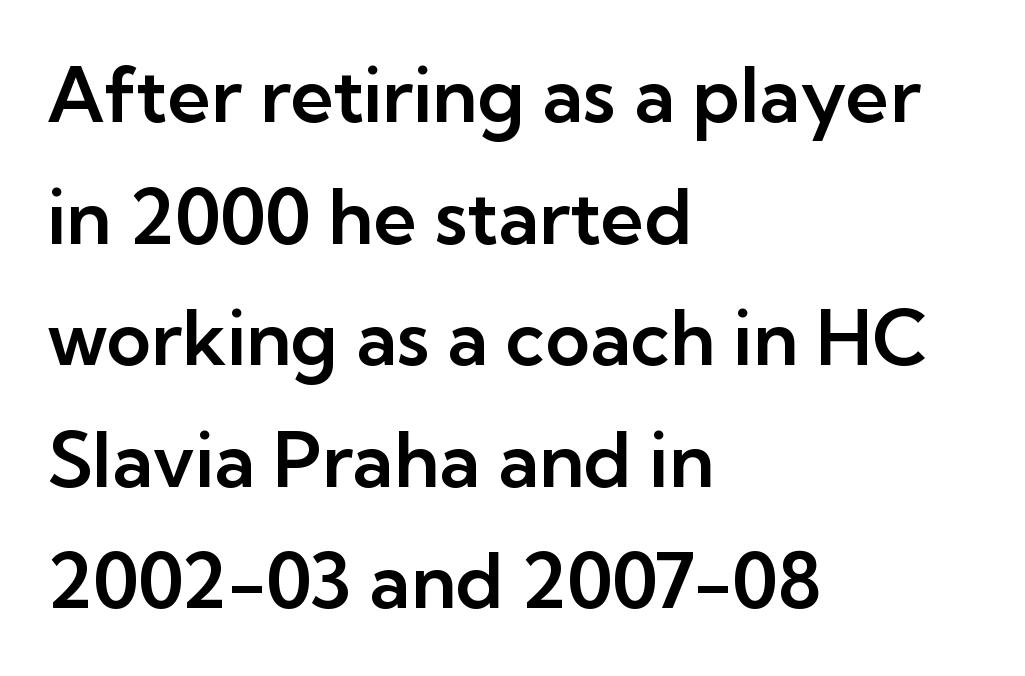
{"serif": "no", "italic": "no", "width": "normal", "stroke_contrast": "low", "x_height": "medium", "monospaced": "no", "underline": "no", "align": "left", "line_spacing": "normal", "line_spacing_ratio": 1.6, "letter_spacing": "normal", "letter_spacing_em": 0.0, "glyph_px": 76}
